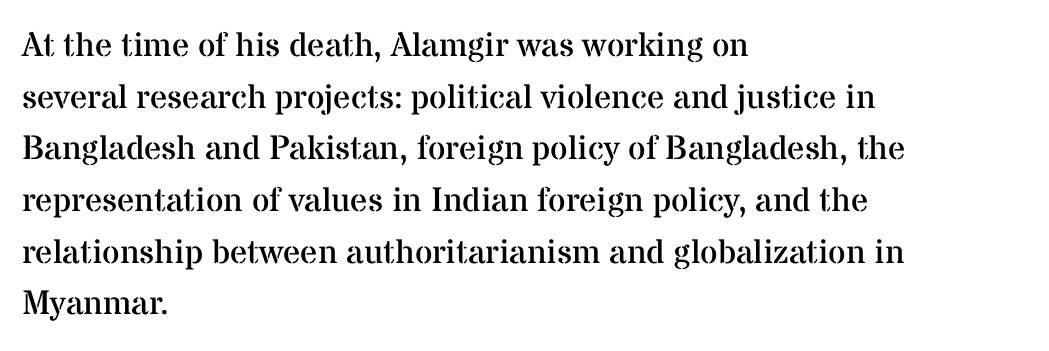
Q: Is the text bold? A: No.
Q: Is the text italic (slanted)? A: No, it is upright.
Q: Is the typeface a serif or a sans-serif typeface? A: Serif.
Q: Is the text underlined? A: No.
Q: How is the paragraph aligned? A: Left-aligned.
Q: Is the spacing between letters normal or unusually wide? A: Normal.
Q: Is the spacing between lines tight, normal or loose? A: Normal.
Q: Width (condensed, normal, or wide)? A: Normal.
Q: Stroke contrast? A: Medium.
Q: x-height? A: Medium.
Q: Monospaced? A: No.
